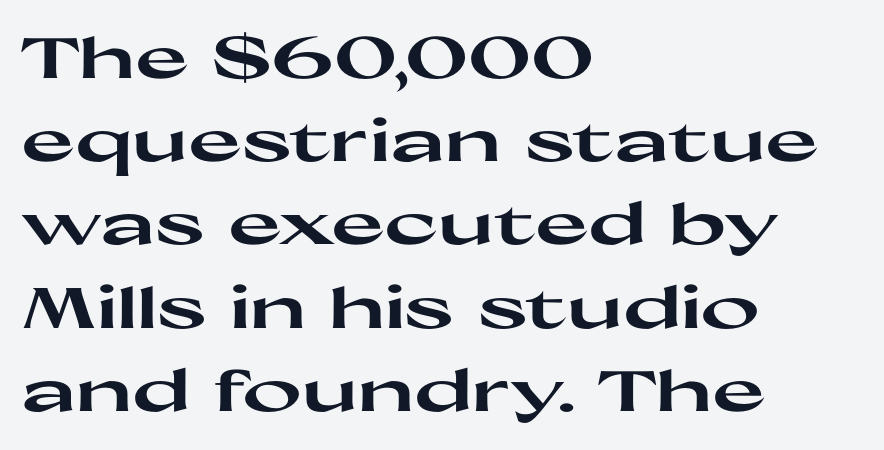
Q: Is the text bold? A: Yes.
Q: Is the text italic (slanted)? A: No, it is upright.
Q: Is the typeface a serif or a sans-serif typeface? A: Sans-serif.
Q: Is the text underlined? A: No.
Q: How is the paragraph aligned? A: Left-aligned.
Q: Is the spacing between letters normal or unusually wide? A: Normal.
Q: Is the spacing between lines tight, normal or loose? A: Normal.
Q: Width (condensed, normal, or wide)? A: Wide.
Q: Stroke contrast? A: High.
Q: x-height? A: Medium.
Q: Monospaced? A: No.
